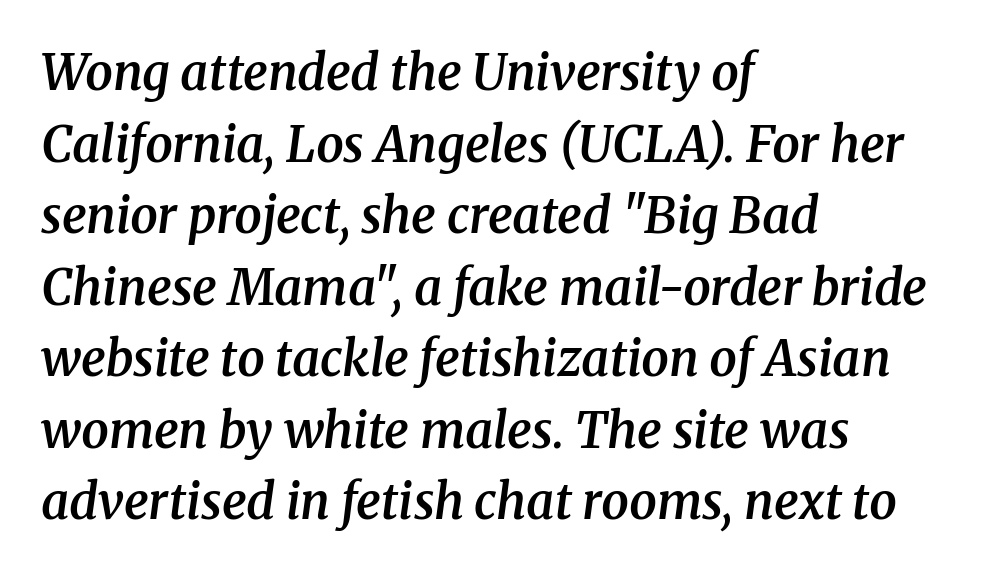
Q: Is the text bold? A: Semi-bold.
Q: Is the text italic (slanted)? A: Yes, it leans right by about 8 degrees.
Q: Is the typeface a serif or a sans-serif typeface? A: Serif.
Q: Is the text underlined? A: No.
Q: How is the paragraph aligned? A: Left-aligned.
Q: Is the spacing between letters normal or unusually wide? A: Normal.
Q: Is the spacing between lines tight, normal or loose? A: Normal.
Q: Width (condensed, normal, or wide)? A: Normal.
Q: Stroke contrast? A: Medium.
Q: x-height? A: Medium.
Q: Monospaced? A: No.
